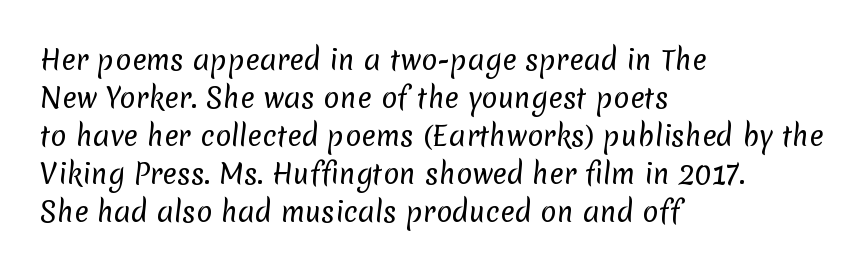
Ink coverage per letter is moderate at most. Descender tails drop into unmarked territory. The line-height multiplier appears to be the usual default. Is the block centered? No — it sits flush against the left margin.
